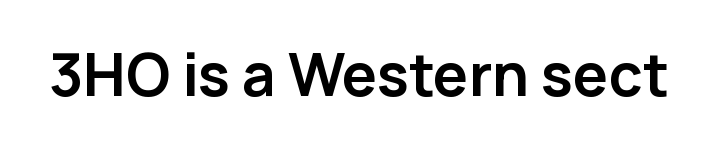
{"serif": "no", "italic": "no", "bold": "yes", "weight": "semibold", "width": "normal", "stroke_contrast": "low", "x_height": "medium", "monospaced": "no", "underline": "no", "letter_spacing": "normal", "letter_spacing_em": 0.0, "glyph_px": 59}
